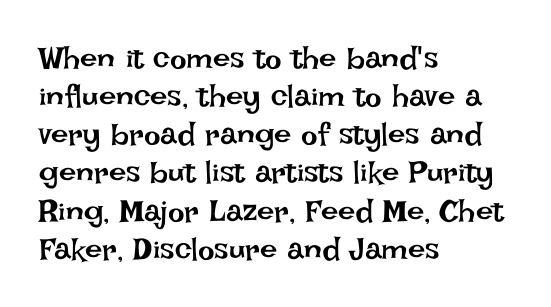
Q: Is the text bold? A: No.
Q: Is the text italic (slanted)? A: No, it is upright.
Q: Is the text underlined? A: No.
Q: How is the paragraph aligned? A: Left-aligned.
Q: Is the spacing between letters normal or unusually wide? A: Normal.
Q: Width (condensed, normal, or wide)? A: Normal.
Q: Stroke contrast? A: Low.
Q: x-height? A: Large.
Q: Monospaced? A: No.
